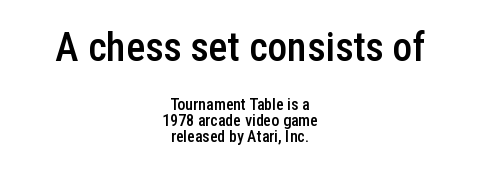
The letters sit at their default tracking, neither squeezed nor spread. Upright lettering throughout. Of the two passages, the one on top uses the larger point size. The strip under each line holds only bare page.
